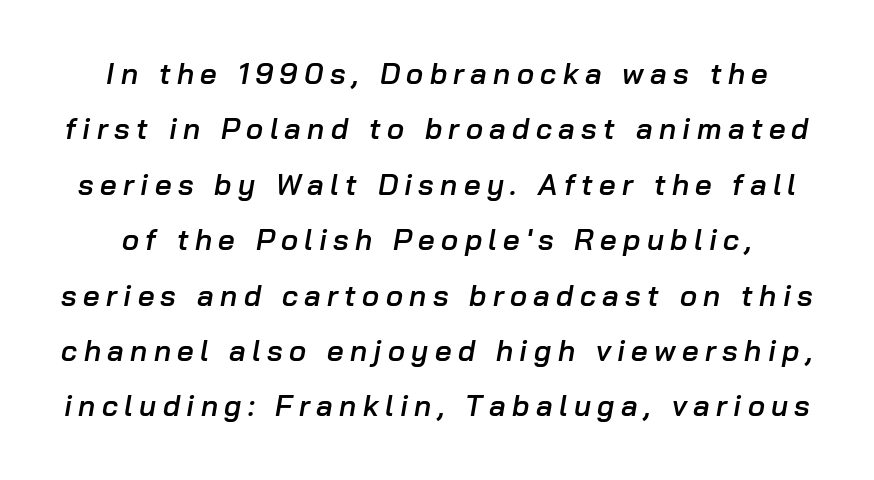
Q: Is the text bold? A: Semi-bold.
Q: Is the text italic (slanted)? A: Yes, it leans right by about 10 degrees.
Q: Is the text underlined? A: No.
Q: Is the spacing between letters normal or unusually wide? A: Unusually wide.
Q: Is the spacing between lines tight, normal or loose? A: Loose.
Q: Width (condensed, normal, or wide)? A: Normal.
Q: Stroke contrast? A: Low.
Q: x-height? A: Medium.
Q: Monospaced? A: No.
